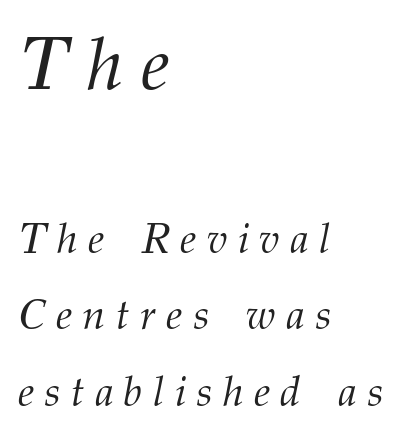
These glyphs show unthickened strokes, regular width or finer. Think of a printed novel: that variable character pitch is what you see here. Words appear elongated and porous because spacing is wide. Yep, that's italic — everything's leaning. Note: serifs present on the glyphs.
